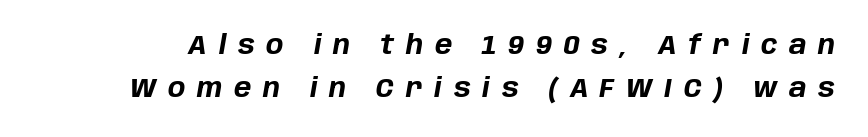
The image shows 26 px bold type, italic (leaning right); set normal line spacing (1.65x), unusually wide letter spacing (+0.45 em), not underlined.
